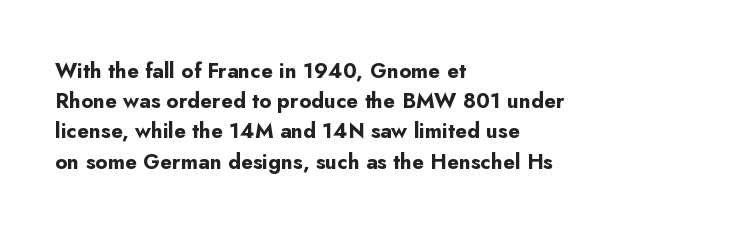
Emphasis by weight is at full strength: bold. Compared with typical body copy, the letter spacing here is the same. The passage shown is not underscored anywhere. Each new line begins a customary step beneath the previous one.
